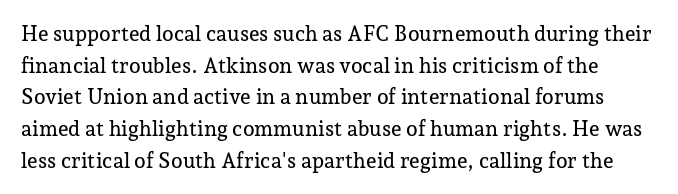
The image shows 21 px text type, upright; set normal line spacing (1.51x), normal letter spacing, not underlined.
